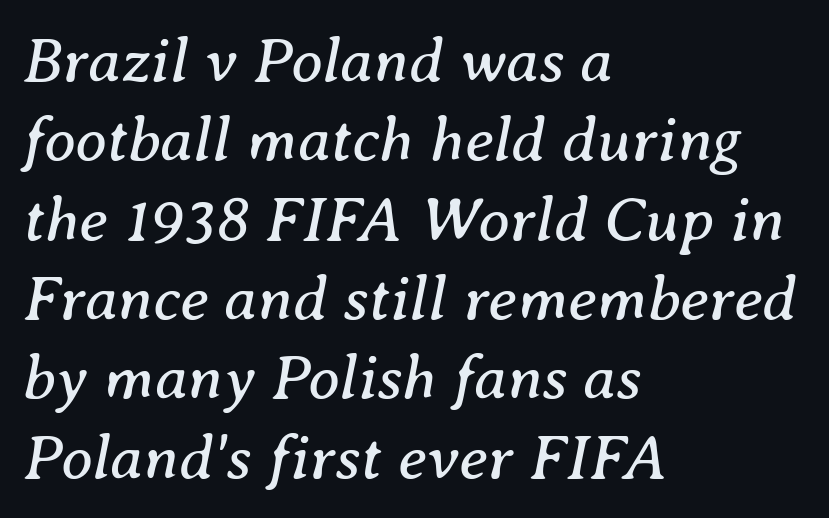
Q: Is the text bold? A: No.
Q: Is the text italic (slanted)? A: Yes, it leans right by about 8 degrees.
Q: Is the typeface a serif or a sans-serif typeface? A: Serif.
Q: Is the text underlined? A: No.
Q: How is the paragraph aligned? A: Left-aligned.
Q: Is the spacing between letters normal or unusually wide? A: Normal.
Q: Width (condensed, normal, or wide)? A: Normal.
Q: Stroke contrast? A: Medium.
Q: x-height? A: Medium.
Q: Monospaced? A: No.
